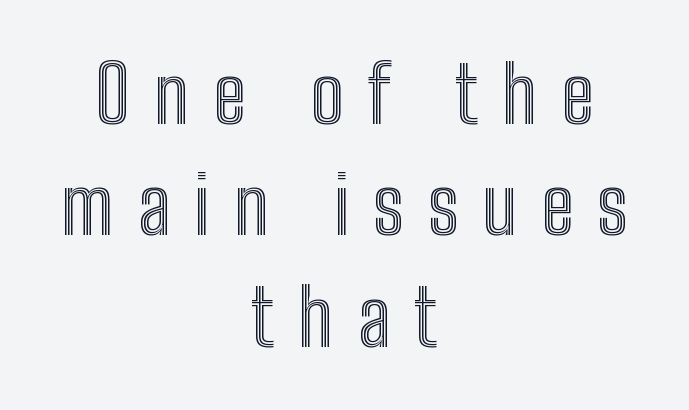
The image shows 79 px condensed type, upright; set centered, normal line spacing (1.41x), unusually wide letter spacing (+0.3 em), not underlined; a medium x-height.
